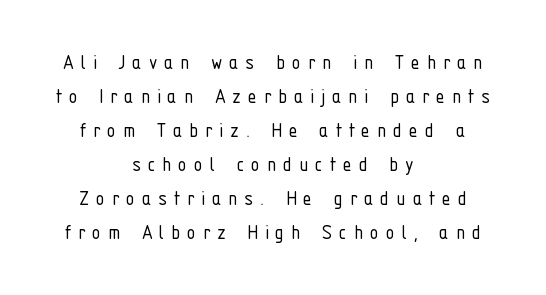
{"italic": "no", "bold": "no", "underline": "no", "align": "center", "line_spacing": "normal", "line_spacing_ratio": 1.48, "letter_spacing": "wide", "letter_spacing_em": 0.29, "glyph_px": 23}
